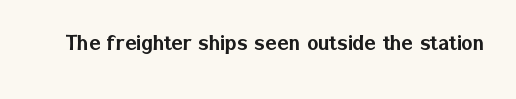
The image shows 24 px text type, upright; set normal letter spacing, not underlined.
